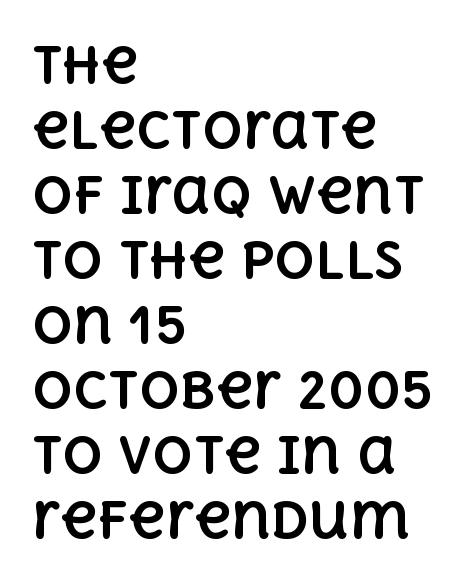
Q: Is the text bold? A: Yes.
Q: Is the text italic (slanted)? A: No, it is upright.
Q: Is the text underlined? A: No.
Q: How is the paragraph aligned? A: Left-aligned.
Q: Is the spacing between letters normal or unusually wide? A: Normal.
Q: Is the spacing between lines tight, normal or loose? A: Normal.
Q: Width (condensed, normal, or wide)? A: Normal.
Q: x-height? A: Large.
Q: Monospaced? A: No.
